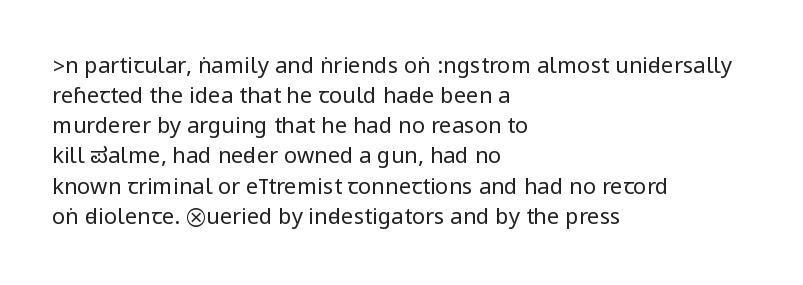
The letterforms sit shoulder to shoulder at normal distance. The space directly below the letters is spotless. Counters stay open thanks to moderate or lighter strokes. The vertical gap from one line to the next is medium. Ascenders rise straight up at ninety degrees. The ragged edge is on the right, which tells us the setting is flush left.
